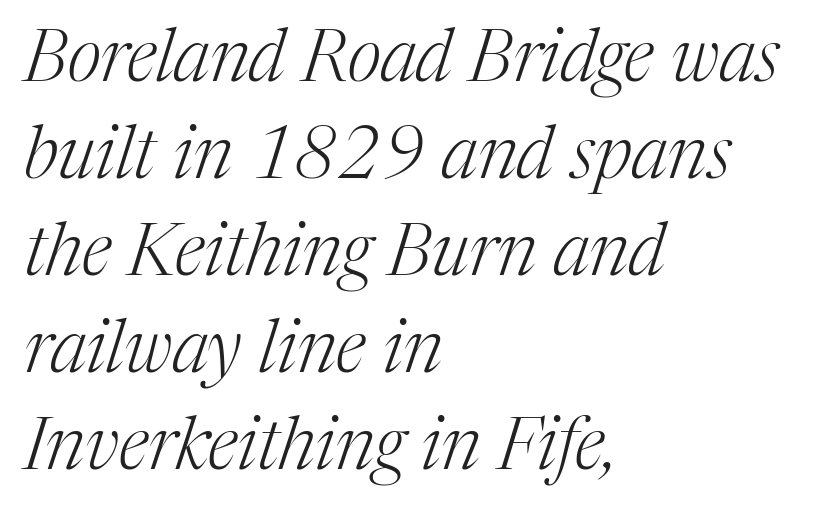
Descenders hang freely into open space. Looks like regular typesetting: each glyph gets only the width it needs. Vertically, the passage feels balanced, rows spaced as you'd expect. The rendering anchors every line to the left-hand side.
